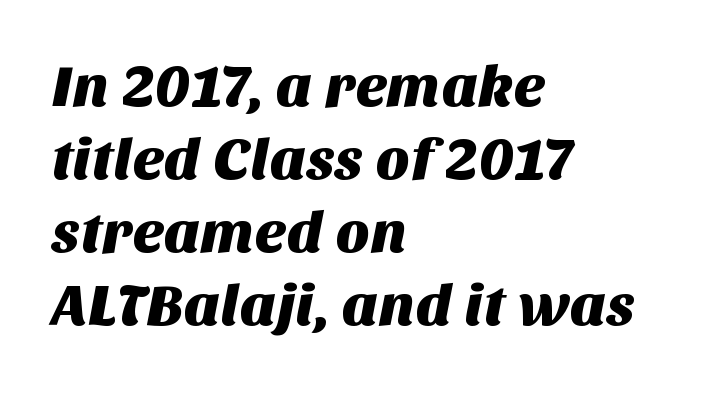
Q: Is the typeface a serif or a sans-serif typeface? A: Sans-serif.
Q: Is the text underlined? A: No.
Q: How is the paragraph aligned? A: Left-aligned.
Q: Is the spacing between letters normal or unusually wide? A: Normal.
Q: Width (condensed, normal, or wide)? A: Normal.
Q: Stroke contrast? A: Medium.
Q: x-height? A: Large.
Q: Monospaced? A: No.
